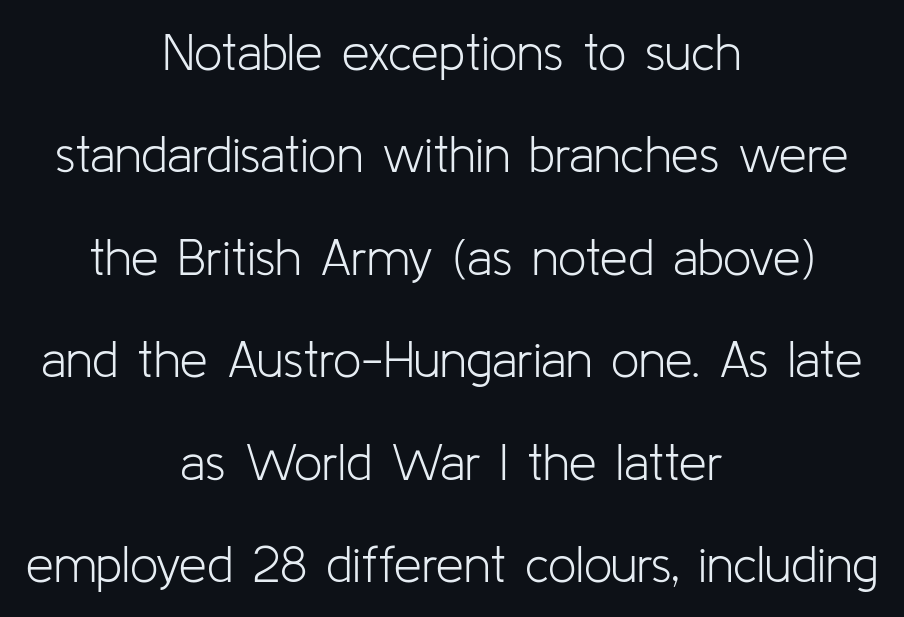
The letters stand straight up with perfectly vertical stems. Only glyphs here, with clear space below each row. The letters advance in unequal steps, a hallmark of proportional type. No chunkiness to these letters — they're not bold. Inter-character spacing is left at the font's built-in metrics. Is the block centered? Yes — each line is placed symmetrically about the middle.
